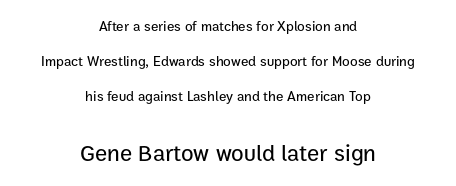
The image shows 23 px text type, upright; set centered, loose line spacing (2.5x), normal letter spacing, not underlined; the second (bottom) block is 1.64x larger.
